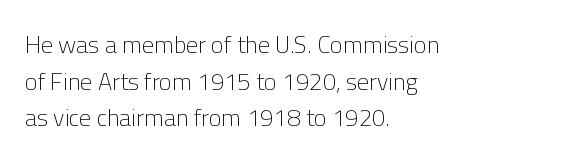
Standard letterfit; no display-style spreading of the glyphs. No chunkiness to these letters — they're not bold. This is roman type, the default non-slanted kind. Does the copy run flush right? No — it runs flush left.
